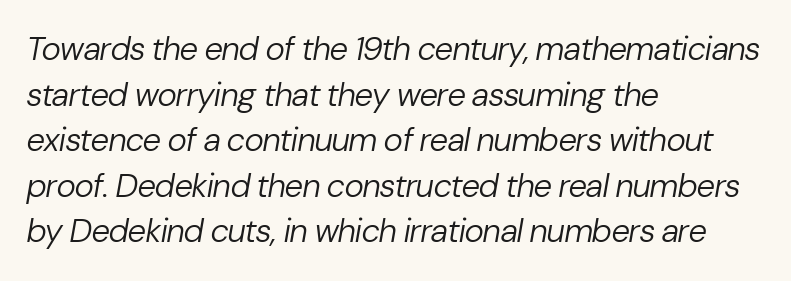
The rendering uses a moderate line-height, typical for paragraphs. Between one letter and the next there's only the usual sliver of space. The gap between lines stays unmarked. The strokes carry an ordinary text weight at most. Characters are canted at an angle relative to the baseline's perpendicular. Leftover space on each line is placed entirely after the last word.
